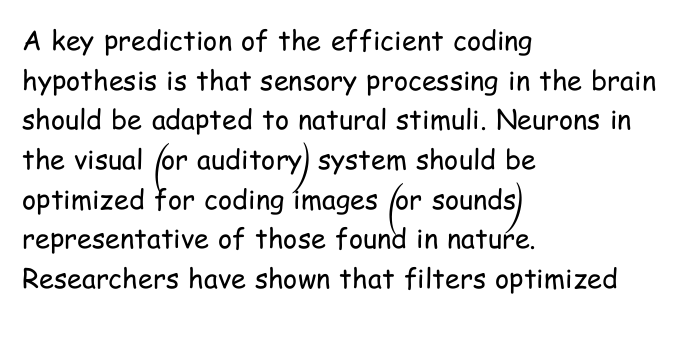
{"italic": "no", "bold": "no", "underline": "no", "align": "left", "line_spacing": "normal", "line_spacing_ratio": 1.47, "letter_spacing": "normal", "letter_spacing_em": 0.0, "glyph_px": 27}
